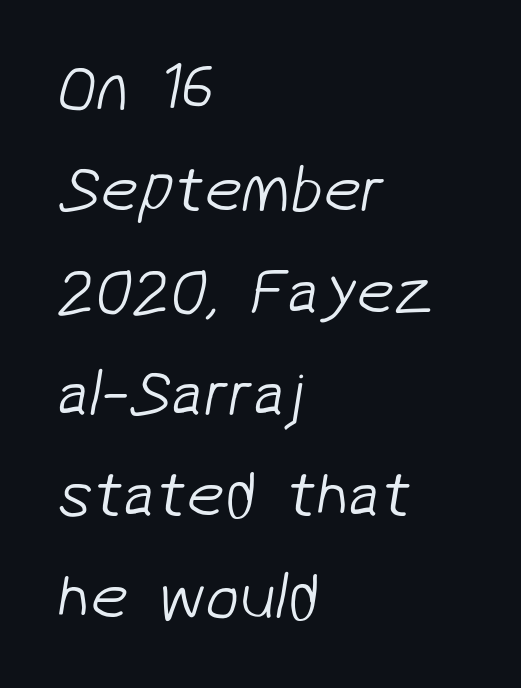
Notice how the passage keeps a crisp vertical edge on the left only. Glance below the letters and you will spot only blank space. The weight would be labelled regular, book, light, or lighter still. Grotesque or geometric, the face here clearly has no serifs.
